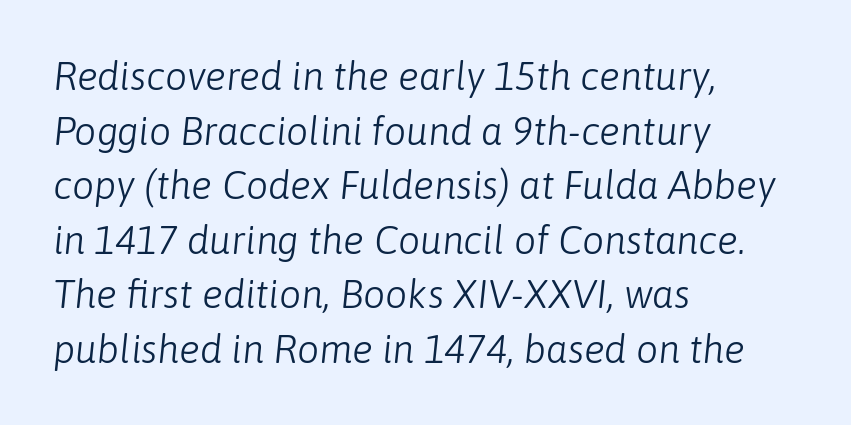
Q: Is the text bold? A: No.
Q: Is the text italic (slanted)? A: Yes, it leans right by about 6 degrees.
Q: Is the text underlined? A: No.
Q: How is the paragraph aligned? A: Left-aligned.
Q: Is the spacing between letters normal or unusually wide? A: Normal.
Q: Is the spacing between lines tight, normal or loose? A: Normal.
Q: Width (condensed, normal, or wide)? A: Normal.
Q: Stroke contrast? A: Low.
Q: x-height? A: Medium.
Q: Monospaced? A: No.
